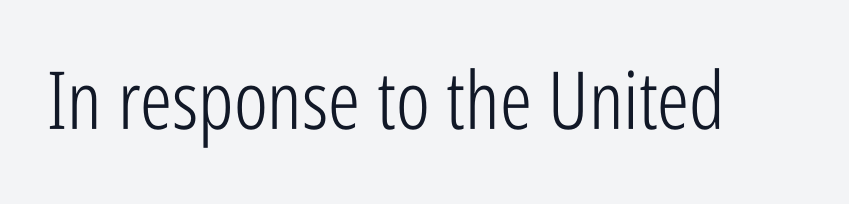
A roman cut, with each character standing at attention. Nothing unusual about the tracking: characters are spaced as the font intends. The specimen omits any rule beneath the text block's lines. The font family rendered here belongs to the sans-serif group. You could not count columns in this text — the font is proportionally spaced.
